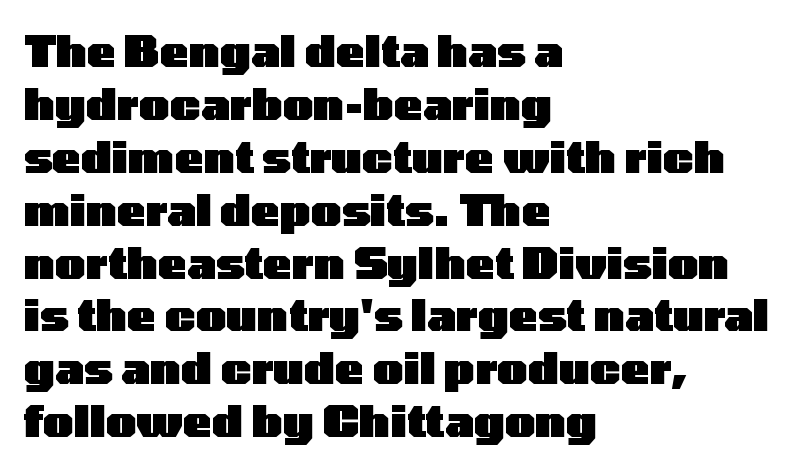
The image shows 43 px heavy, wide sans-serif type, upright; set left-aligned, line spacing 1.23x, normal letter spacing, not underlined; low stroke contrast and a medium x-height.
